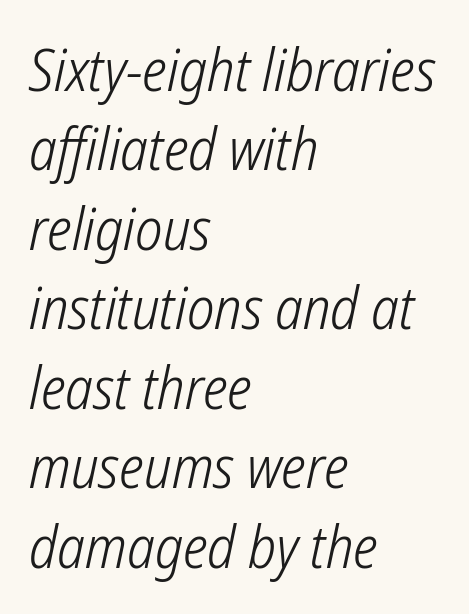
Q: Is the text bold? A: No.
Q: Is the typeface a serif or a sans-serif typeface? A: Sans-serif.
Q: Is the text underlined? A: No.
Q: How is the paragraph aligned? A: Left-aligned.
Q: Is the spacing between letters normal or unusually wide? A: Normal.
Q: Is the spacing between lines tight, normal or loose? A: Normal.
Q: Width (condensed, normal, or wide)? A: Condensed.
Q: Stroke contrast? A: Low.
Q: x-height? A: Medium.
Q: Monospaced? A: No.
